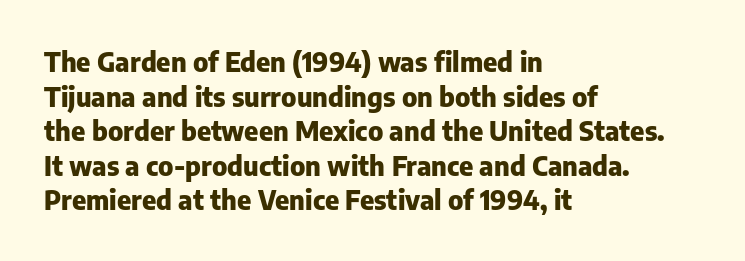
Q: Is the text bold? A: Yes.
Q: Is the text italic (slanted)? A: No, it is upright.
Q: Is the text underlined? A: No.
Q: How is the paragraph aligned? A: Left-aligned.
Q: Is the spacing between letters normal or unusually wide? A: Normal.
Q: Is the spacing between lines tight, normal or loose? A: Normal.
